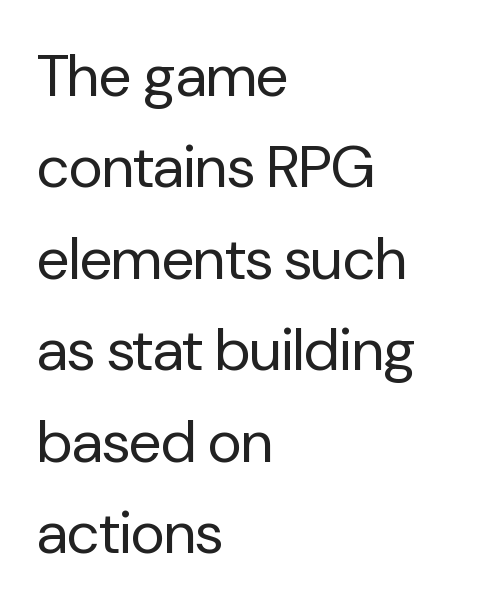
{"serif": "no", "italic": "no", "bold": "no", "weight": "regular", "width": "normal", "stroke_contrast": "low", "x_height": "medium", "monospaced": "no", "underline": "no", "align": "left", "line_spacing": "normal", "line_spacing_ratio": 1.55, "letter_spacing": "normal", "letter_spacing_em": 0.0, "glyph_px": 59}
